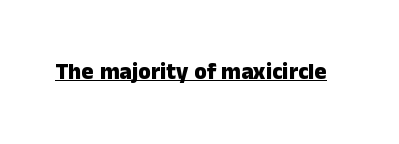
Heavy, bold letterforms. A rule runs beneath these lines of type. The type is set solid horizontally, with unmodified tracking. The lettering stays uniformly vertical, giving the passage a roman look.
